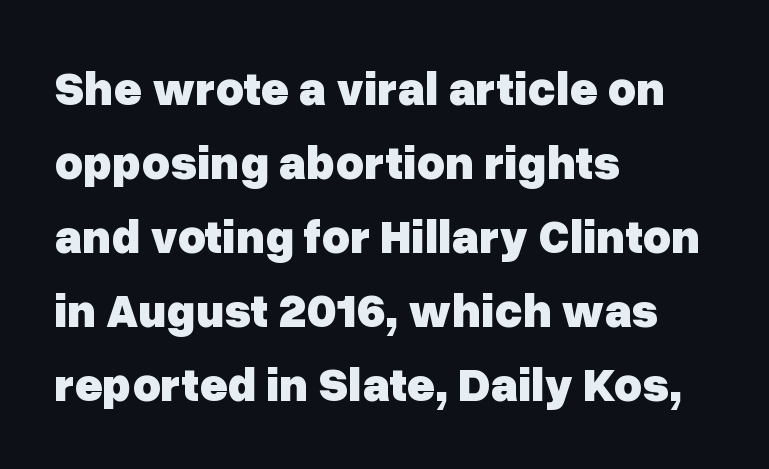
{"serif": "no", "italic": "no", "bold": "yes", "weight": "heavy", "width": "normal", "stroke_contrast": "low", "x_height": "medium", "monospaced": "no", "underline": "no", "align": "left", "line_spacing": "normal", "line_spacing_ratio": 1.54, "letter_spacing": "normal", "letter_spacing_em": 0.0, "glyph_px": 48}
